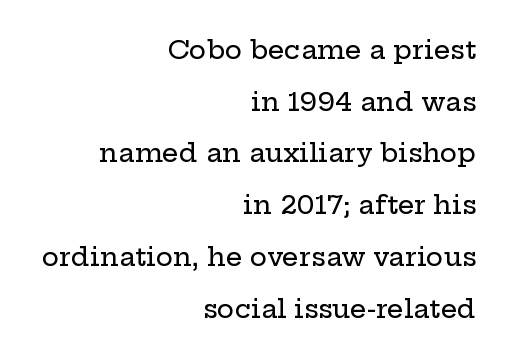
The image shows 26 px text type, upright; set right-aligned, loose line spacing (1.99x), normal letter spacing, not underlined.
